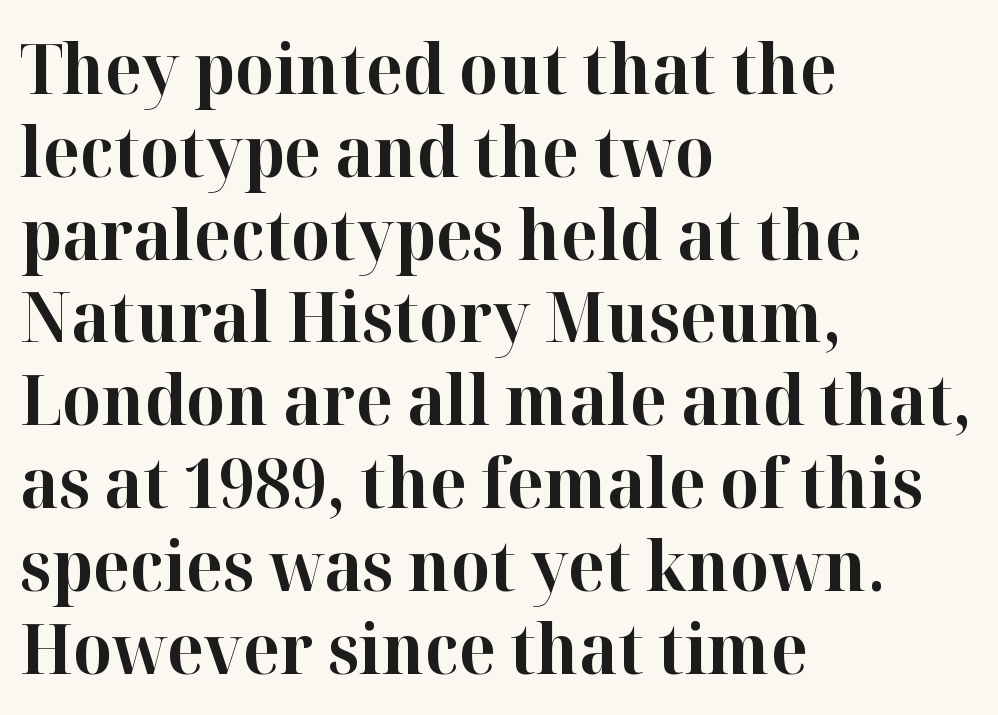
The lines are quadded left. Letterform terminals end in serifs throughout the passage. The type is set solid horizontally, with unmodified tracking. The strokes are fattened all the way to bold.
